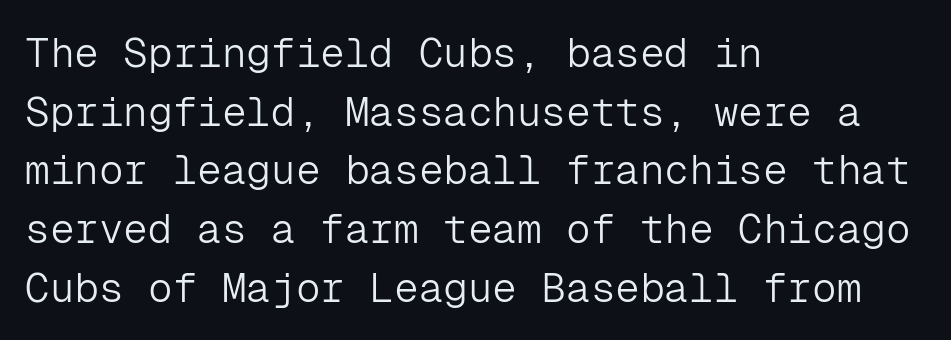
{"serif": "no", "italic": "no", "bold": "no", "weight": "light", "width": "normal", "stroke_contrast": "low", "x_height": "medium", "monospaced": "yes", "underline": "no", "align": "left", "line_spacing": "normal", "line_spacing_ratio": 1.43, "letter_spacing": "normal", "letter_spacing_em": 0.0, "glyph_px": 41}
